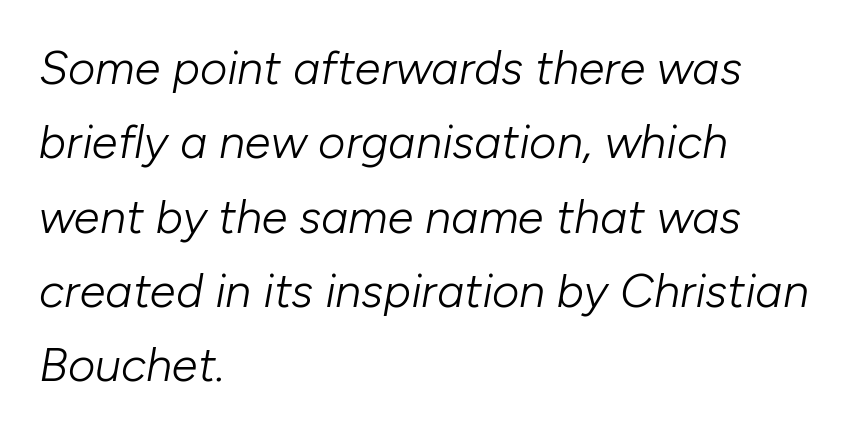
{"italic": "yes", "lean": "right", "slant_degrees": 10, "bold": "no", "weight": "light", "width": "normal", "stroke_contrast": "low", "x_height": "medium", "monospaced": "no", "underline": "no", "align": "left", "line_spacing": "normal", "line_spacing_ratio": 1.58, "letter_spacing": "normal", "letter_spacing_em": 0.0, "glyph_px": 47}
